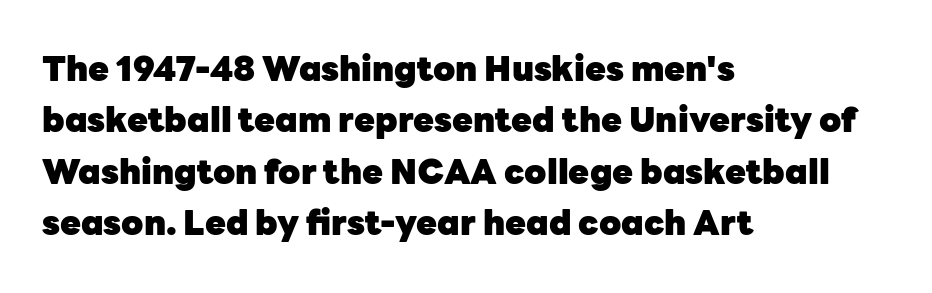
What's the leading like? Ordinary, nothing unusual. Does the copy run flush right? No — it runs flush left. Characters follow at the spacing the type designer built in. Strokes here are thick enough to call this a true bold. Observe the absence of serifs on each vertical stroke in this sample. Nope, not italic — everything's standing straight.
